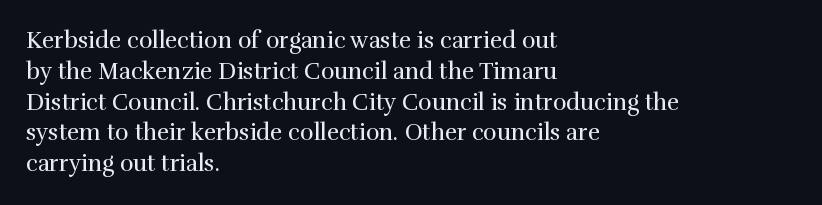
Descenders are the only things crossing below the line. The font sits on the lighter half of the weight spectrum, regular included. Does the copy run flush right? No — it runs flush left. Vertically, the passage feels balanced, rows spaced as you'd expect.
